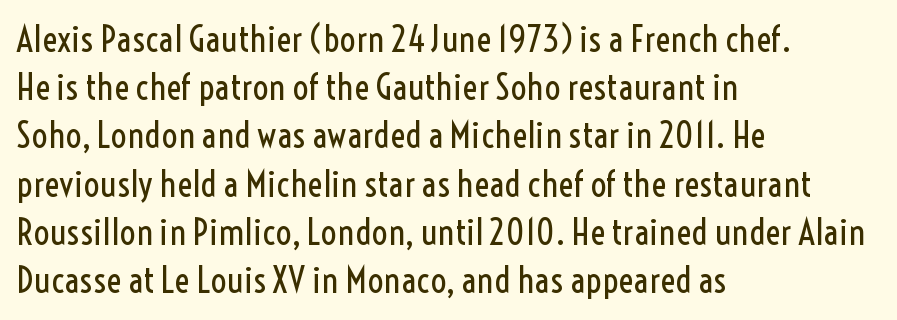
No letter is thick-stroked: the sample isn't bold. The lettering stays uniformly vertical, giving the passage a roman look. Check the space under the baseline: it is left empty. Students, observe: this is what conventionally led text looks like.
